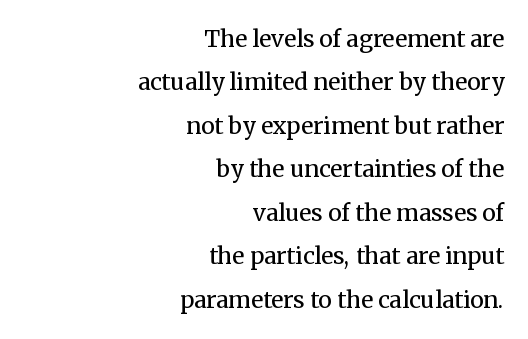
{"italic": "no", "bold": "no", "underline": "no", "align": "right", "line_spacing_ratio": 1.89, "letter_spacing": "normal", "letter_spacing_em": 0.0, "glyph_px": 23}
